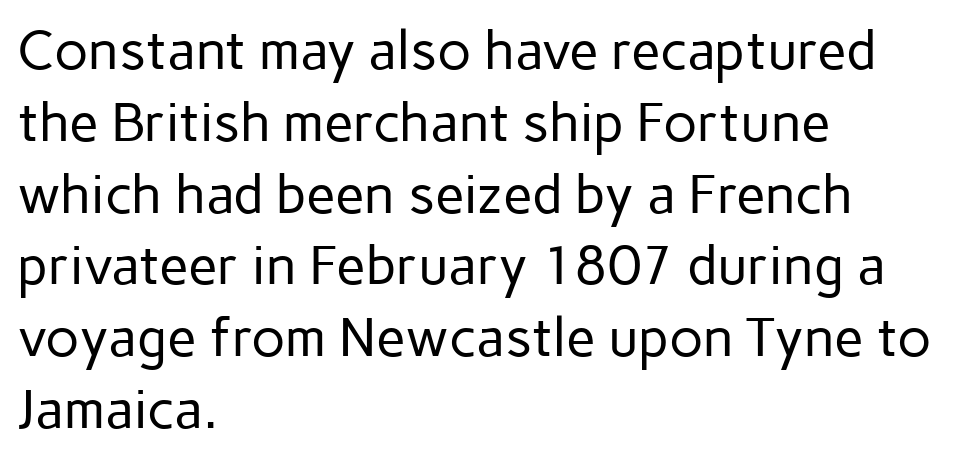
Does the lettering tilt? It doesn't — this is upright. The setting favours the left margin, as ordinary paragraphs usually do. Notice how descenders clear the ascenders below comfortably — that's standard leading. Only glyphs here, with clear space below each row.
